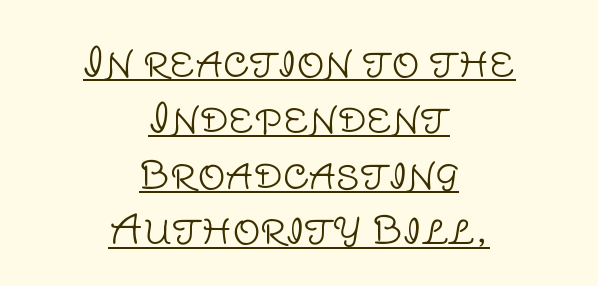
The passage is arranged like a title page — every line centered. Heft: none added — not bold. The passage shown stacks its lines at a standard gap. Do the characters align in a grid? No, the font is proportional. Nobody touched the tracking dial on this one.
